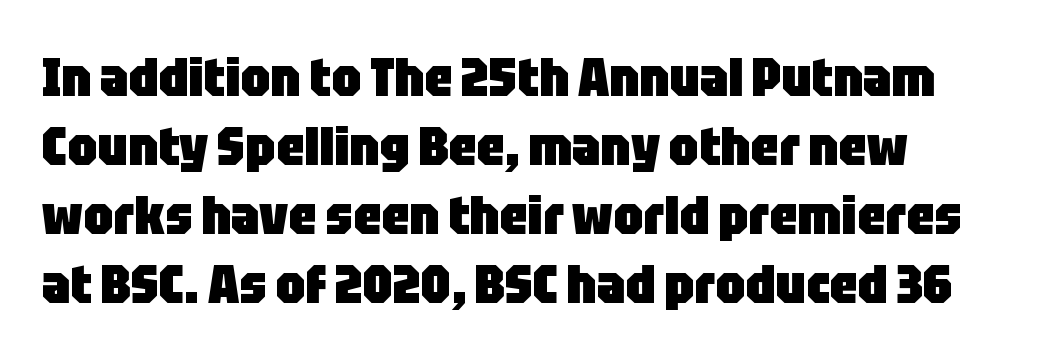
Q: Is the text bold? A: Yes.
Q: Is the text italic (slanted)? A: No, it is upright.
Q: Is the typeface a serif or a sans-serif typeface? A: Sans-serif.
Q: Is the text underlined? A: No.
Q: How is the paragraph aligned? A: Left-aligned.
Q: Is the spacing between letters normal or unusually wide? A: Normal.
Q: Is the spacing between lines tight, normal or loose? A: Normal.
Q: Width (condensed, normal, or wide)? A: Condensed.
Q: Stroke contrast? A: Low.
Q: x-height? A: Large.
Q: Monospaced? A: No.
